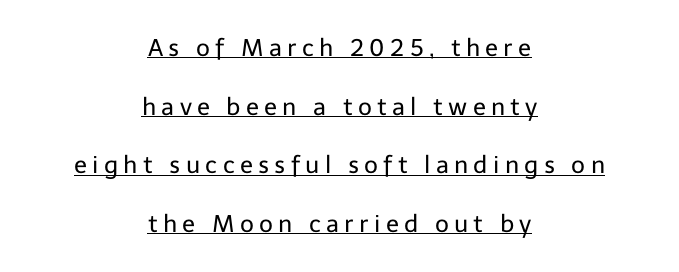
{"italic": "no", "bold": "no", "underline": "yes", "align": "center", "line_spacing": "loose", "line_spacing_ratio": 2.44, "letter_spacing": "wide", "letter_spacing_em": 0.22, "glyph_px": 24}
